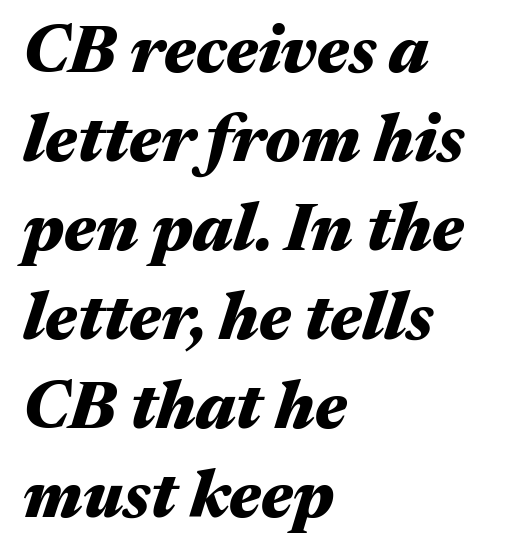
The image shows 66 px heavy, wide type, italic (leaning right); set left-aligned, normal line spacing (1.35x), normal letter spacing, not underlined; medium stroke contrast and a medium x-height.
